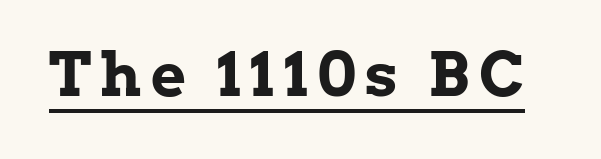
Q: Is the text bold? A: Yes.
Q: Is the text italic (slanted)? A: No, it is upright.
Q: Is the typeface a serif or a sans-serif typeface? A: Serif.
Q: Is the text underlined? A: Yes.
Q: Width (condensed, normal, or wide)? A: Normal.
Q: Stroke contrast? A: Low.
Q: x-height? A: Medium.
Q: Monospaced? A: No.
